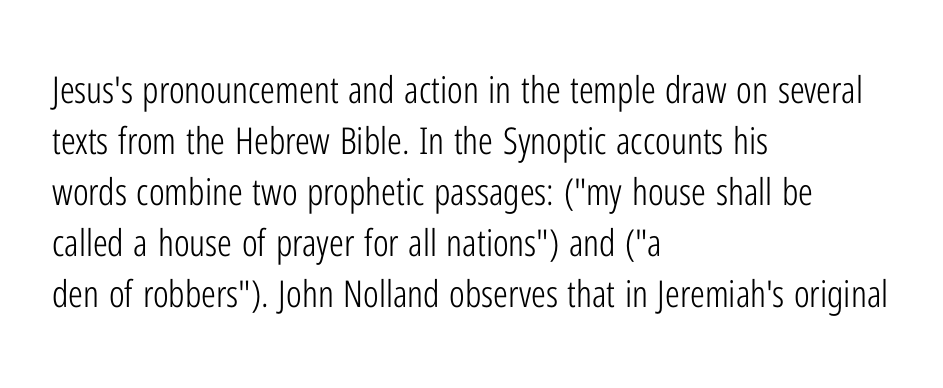
{"serif": "no", "italic": "no", "bold": "no", "weight": "light", "width": "condensed", "stroke_contrast": "low", "x_height": "medium", "monospaced": "no", "underline": "no", "align": "left", "line_spacing": "normal", "line_spacing_ratio": 1.38, "letter_spacing": "normal", "letter_spacing_em": 0.0, "glyph_px": 37}
